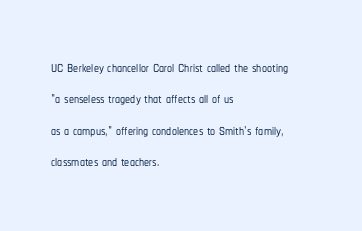
Compared with a centered layout, this one pins lines to the left instead. The space beneath each line is pristine and unruled. The passage shown stacks its lines at a standard gap. Do the letters lean? They stand straight. Spacing between characters is what you'd get straight out of the box.
